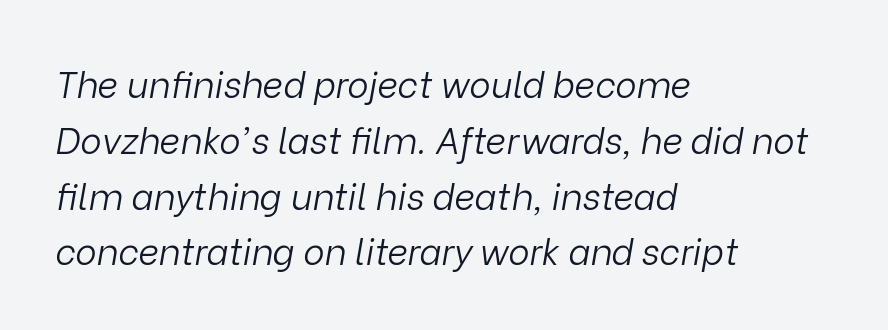
Q: Is the text bold? A: No.
Q: Is the text italic (slanted)? A: Yes, it leans right by about 9 degrees.
Q: Is the text underlined? A: No.
Q: How is the paragraph aligned? A: Left-aligned.
Q: Is the spacing between letters normal or unusually wide? A: Normal.
Q: Is the spacing between lines tight, normal or loose? A: Normal.
Q: Width (condensed, normal, or wide)? A: Normal.
Q: Stroke contrast? A: Low.
Q: x-height? A: Medium.
Q: Monospaced? A: No.
